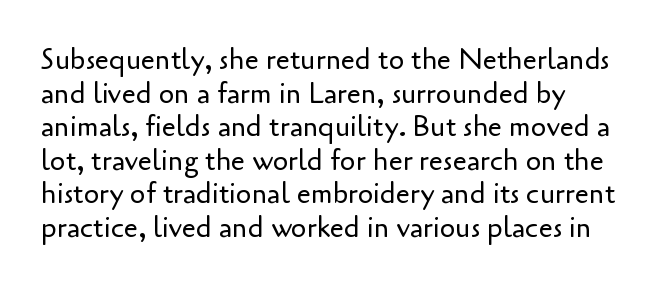
Q: Is the text bold? A: No.
Q: Is the text italic (slanted)? A: No, it is upright.
Q: Is the typeface a serif or a sans-serif typeface? A: Sans-serif.
Q: Is the text underlined? A: No.
Q: Is the spacing between letters normal or unusually wide? A: Normal.
Q: Width (condensed, normal, or wide)? A: Normal.
Q: Stroke contrast? A: Low.
Q: x-height? A: Small.
Q: Monospaced? A: No.
